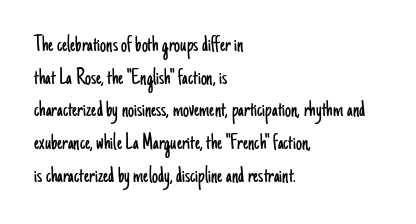
The image shows 24 px text type, upright; set left-aligned, normal line spacing (1.36x), normal letter spacing, not underlined.
